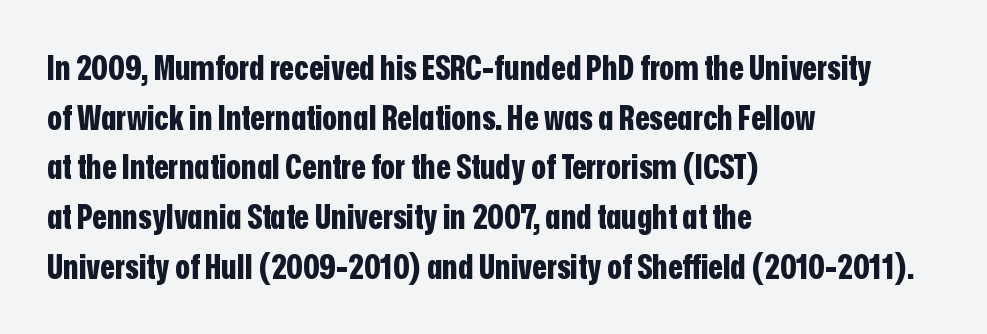
{"serif": "no", "italic": "no", "bold": "yes", "weight": "bold", "width": "condensed", "stroke_contrast": "low", "x_height": "medium", "monospaced": "no", "underline": "no", "align": "left", "line_spacing": "normal", "line_spacing_ratio": 1.46, "letter_spacing": "normal", "letter_spacing_em": 0.0, "glyph_px": 34}
